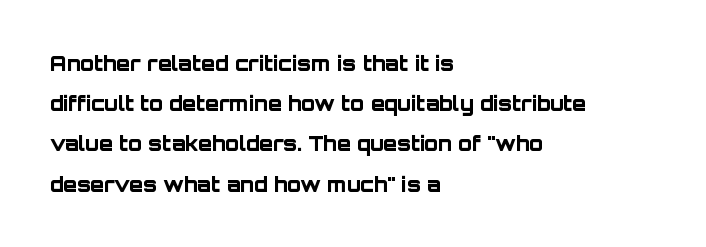
The image shows 20 px bold type, upright; set left-aligned, loose line spacing (2.01x), normal letter spacing, not underlined.
